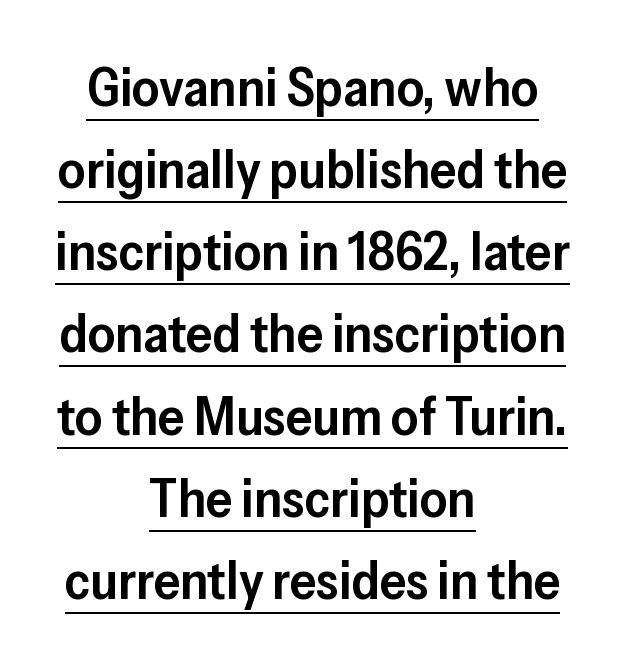
Q: Is the text bold? A: Semi-bold.
Q: Is the text italic (slanted)? A: No, it is upright.
Q: Is the typeface a serif or a sans-serif typeface? A: Sans-serif.
Q: Is the text underlined? A: Yes.
Q: How is the paragraph aligned? A: Centered.
Q: Is the spacing between letters normal or unusually wide? A: Normal.
Q: Is the spacing between lines tight, normal or loose? A: Normal.
Q: Width (condensed, normal, or wide)? A: Normal.
Q: Stroke contrast? A: Low.
Q: x-height? A: Medium.
Q: Monospaced? A: No.
